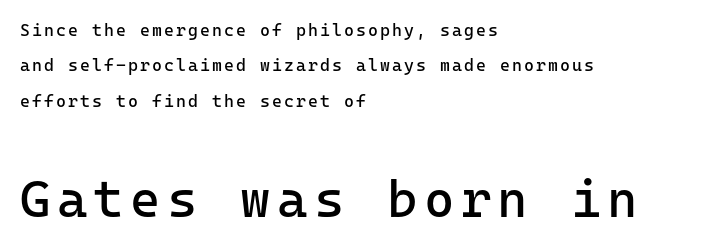
{"serif": "no", "italic": "no", "bold": "no", "weight": "regular", "width": "normal", "stroke_contrast": "low", "x_height": "medium", "monospaced": "yes", "underline": "no", "align": "left", "line_spacing": "loose", "line_spacing_ratio": 2.08, "larger_block": "second", "size_ratio": 3.06, "glyph_px": 52}
